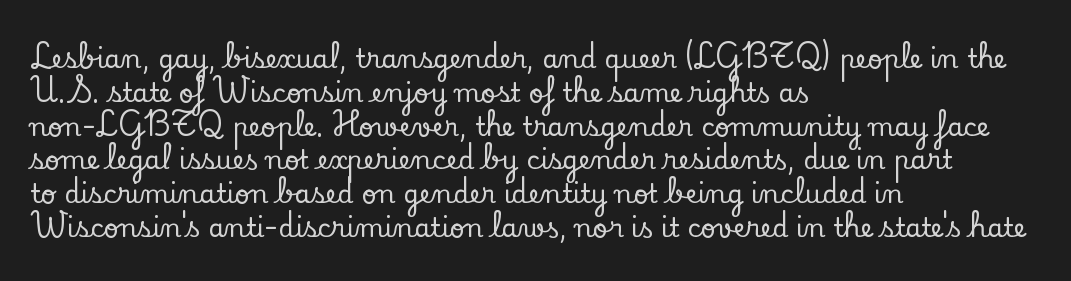
The ragged edge is on the right, which tells us the setting is flush left. How would I describe the line gaps? Plain and ordinary. This is the regular roman posture of the typeface. Only glyphs here, with clear space below each row.
